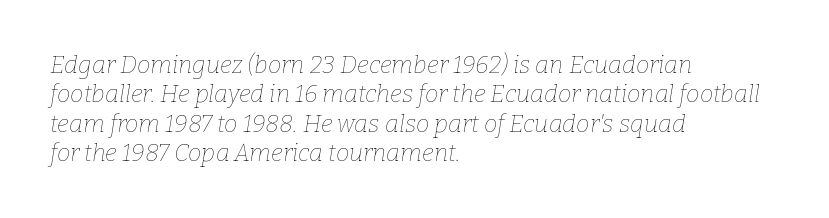
{"italic": "yes", "lean": "right", "slant_degrees": 9, "bold": "no", "underline": "no", "align": "left", "line_spacing_ratio": 1.22, "letter_spacing": "normal", "letter_spacing_em": 0.0, "glyph_px": 24}
